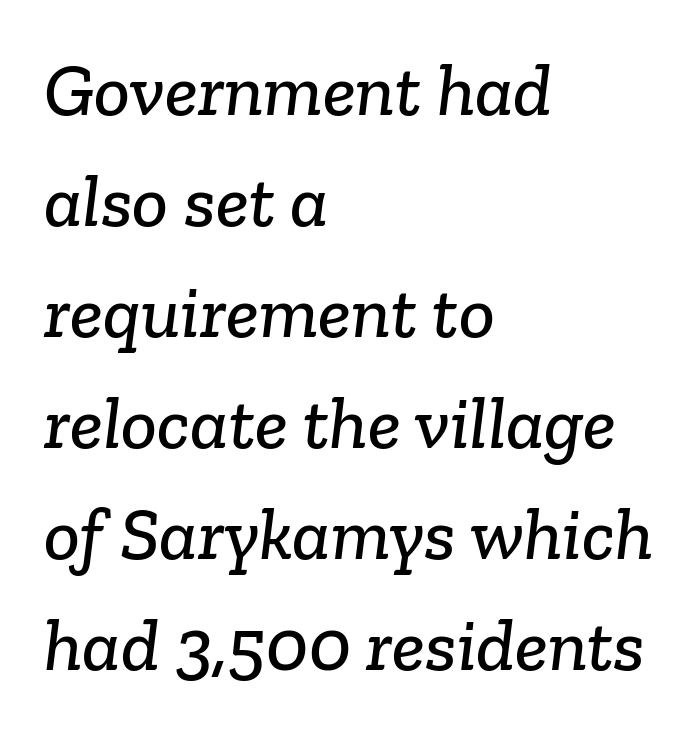
Q: Is the typeface a serif or a sans-serif typeface? A: Serif.
Q: Is the text underlined? A: No.
Q: How is the paragraph aligned? A: Left-aligned.
Q: Is the spacing between letters normal or unusually wide? A: Normal.
Q: Is the spacing between lines tight, normal or loose? A: Normal.
Q: Width (condensed, normal, or wide)? A: Normal.
Q: Stroke contrast? A: Low.
Q: x-height? A: Medium.
Q: Monospaced? A: No.
